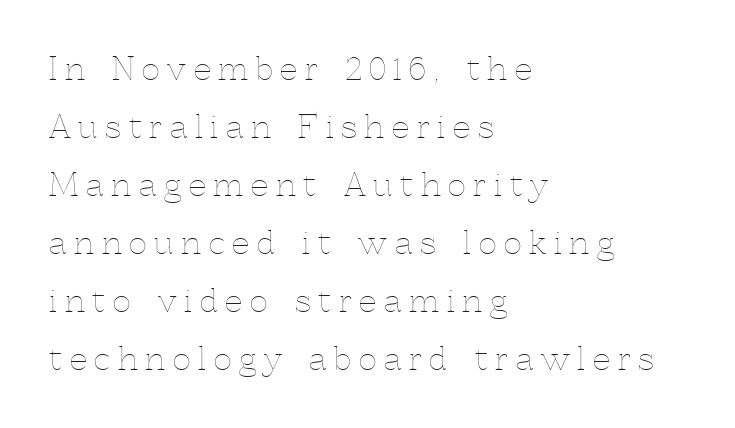
Q: Is the text bold? A: No.
Q: Is the text italic (slanted)? A: No, it is upright.
Q: Is the text underlined? A: No.
Q: How is the paragraph aligned? A: Left-aligned.
Q: Is the spacing between letters normal or unusually wide? A: Unusually wide.
Q: Width (condensed, normal, or wide)? A: Normal.
Q: x-height? A: Medium.
Q: Monospaced? A: No.
